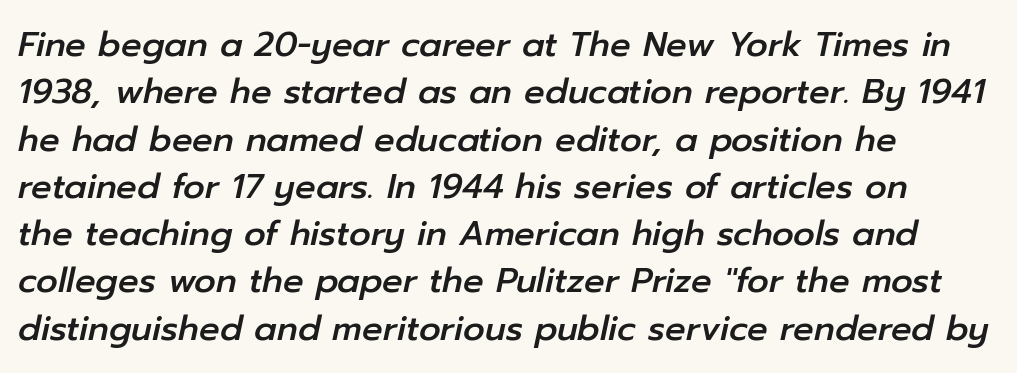
{"italic": "yes", "lean": "right", "slant_degrees": 12, "width": "normal", "stroke_contrast": "low", "x_height": "medium", "monospaced": "no", "underline": "no", "align": "left", "line_spacing": "normal", "line_spacing_ratio": 1.39, "letter_spacing": "normal", "letter_spacing_em": 0.0, "glyph_px": 34}
